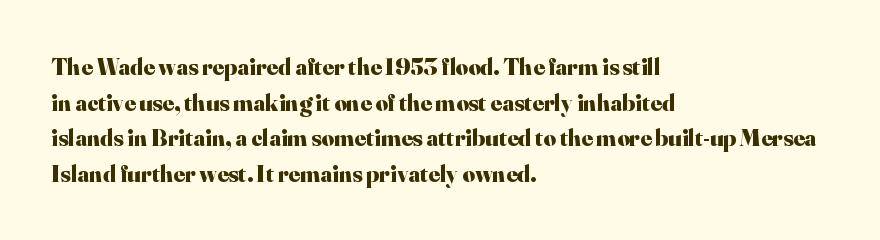
{"italic": "no", "bold": "yes", "underline": "no", "align": "left", "line_spacing": "normal", "line_spacing_ratio": 1.48, "letter_spacing": "normal", "letter_spacing_em": 0.0, "glyph_px": 24}
